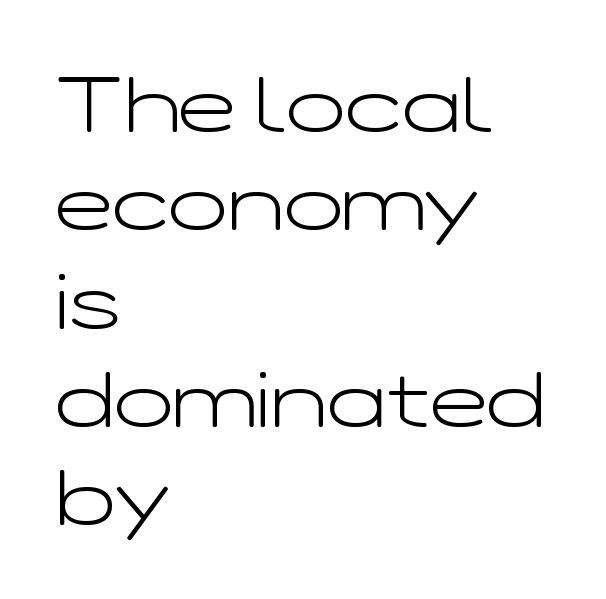
The image shows 78 px light, wide sans-serif type, upright; set left-aligned, normal line spacing (1.26x), normal letter spacing, not underlined; low stroke contrast and a medium x-height.
